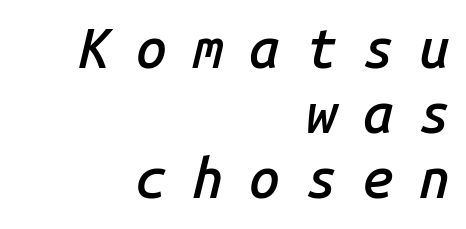
{"italic": "yes", "lean": "right", "slant_degrees": 14, "bold": "semi", "weight": "semibold", "width": "normal", "stroke_contrast": "low", "x_height": "medium", "monospaced": "yes", "underline": "no", "align": "right", "line_spacing_ratio": 1.18, "letter_spacing": "wide", "letter_spacing_em": 0.47, "glyph_px": 55}
